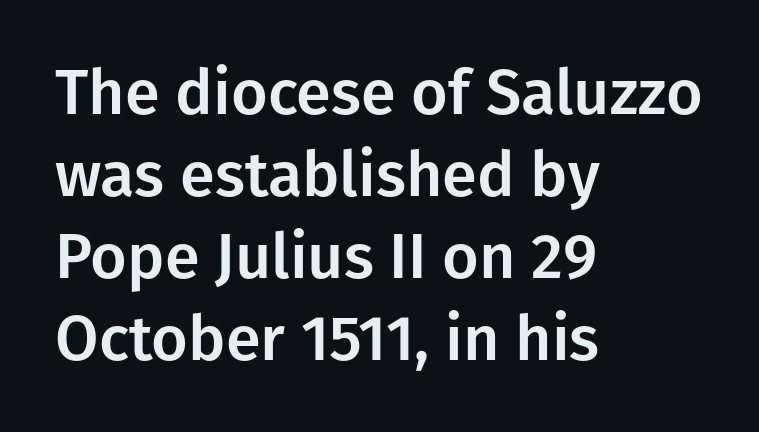
Q: Is the text italic (slanted)? A: No, it is upright.
Q: Is the typeface a serif or a sans-serif typeface? A: Sans-serif.
Q: Is the text underlined? A: No.
Q: How is the paragraph aligned? A: Left-aligned.
Q: Is the spacing between letters normal or unusually wide? A: Normal.
Q: Is the spacing between lines tight, normal or loose? A: Normal.
Q: Width (condensed, normal, or wide)? A: Normal.
Q: Stroke contrast? A: Low.
Q: x-height? A: Medium.
Q: Monospaced? A: No.
